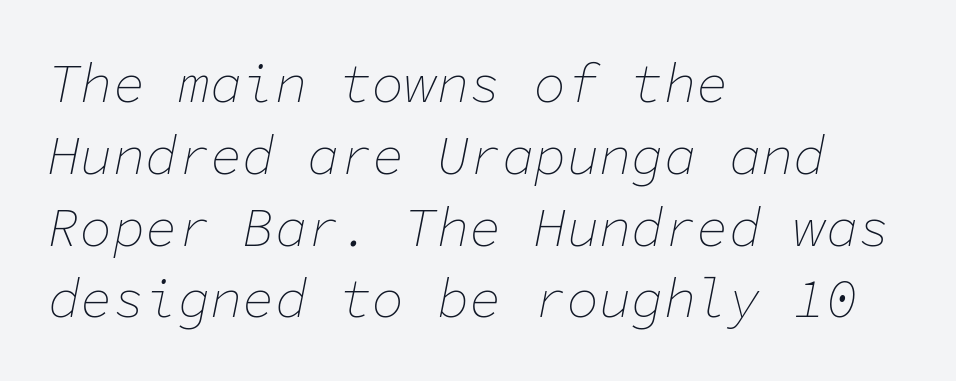
The image shows 54 px thin type, italic (leaning right), monospaced; set left-aligned, normal line spacing (1.33x), normal letter spacing, not underlined; low stroke contrast and a medium x-height.
